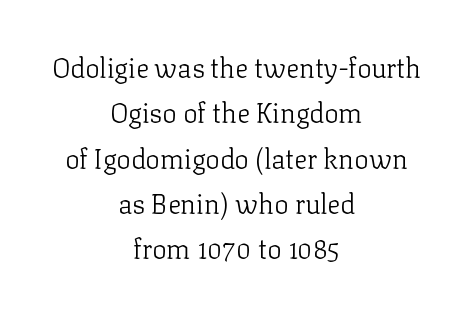
The image shows 27 px text type, upright; set centered, normal line spacing (1.68x), normal letter spacing, not underlined.
